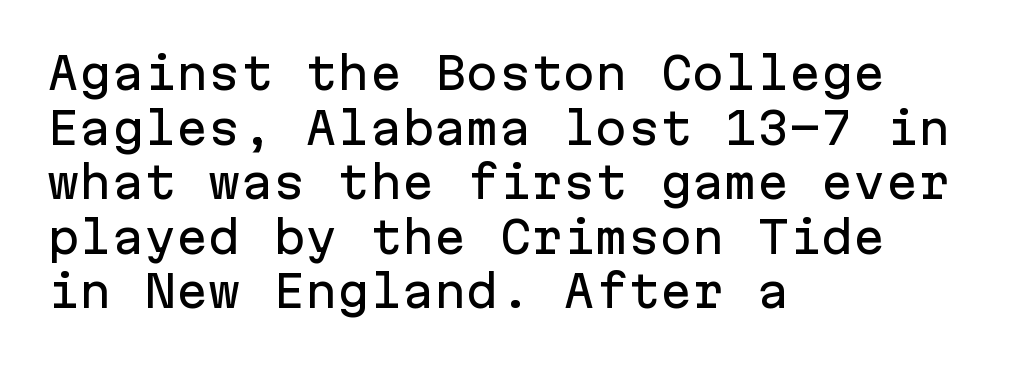
The area under the type is left untouched. You could count columns in this text — the font is strictly monospaced. A student would call this left alignment; a typographer would say flush left, rag right. In terms of leading, this rendering sits right in the middle. The characters display no serif detailing; their extremities are plain. Posture: straight, roman, zero tilt.
